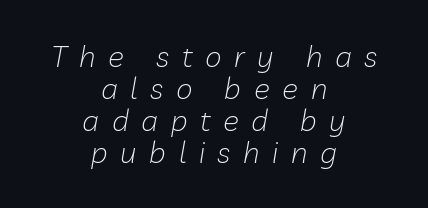
The image shows 30 px light type, italic (leaning right); set centered, tight line spacing (1.07x), unusually wide letter spacing (+0.42 em), not underlined; low stroke contrast and a medium x-height.
